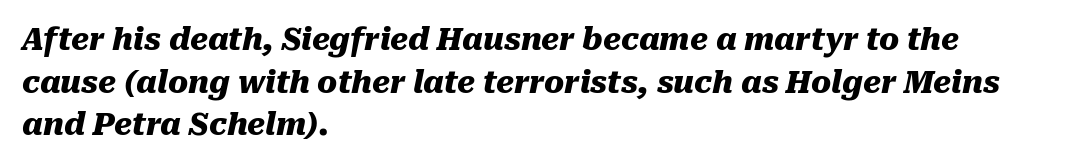
{"italic": "yes", "lean": "right", "slant_degrees": 10, "bold": "yes", "weight": "heavy", "width": "normal", "stroke_contrast": "medium", "x_height": "medium", "monospaced": "no", "underline": "no", "align": "left", "line_spacing": "normal", "line_spacing_ratio": 1.42, "letter_spacing": "normal", "letter_spacing_em": 0.0, "glyph_px": 30}
